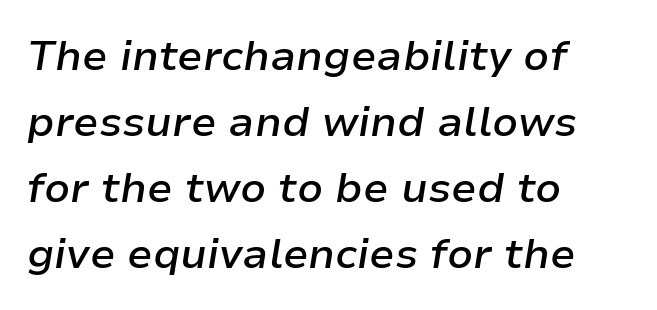
The image shows 42 px semibold type, italic (leaning right); set left-aligned, normal line spacing (1.57x), normal letter spacing, not underlined; low stroke contrast and a medium x-height.
